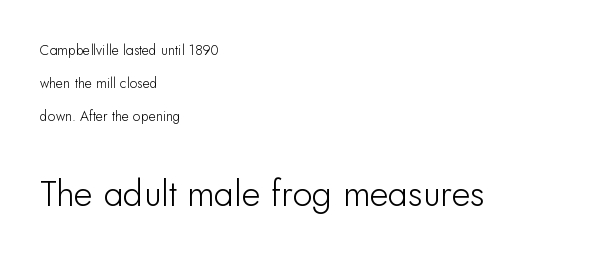
Q: Is the text italic (slanted)? A: No, it is upright.
Q: Is the typeface a serif or a sans-serif typeface? A: Sans-serif.
Q: Is the text underlined? A: No.
Q: How is the paragraph aligned? A: Left-aligned.
Q: Is the spacing between letters normal or unusually wide? A: Normal.
Q: Is the spacing between lines tight, normal or loose? A: Loose.
Q: Which block of text is set in a larger size, the first (top) or the second (bottom)? A: The second (bottom) one.
Q: Width (condensed, normal, or wide)? A: Normal.
Q: Stroke contrast? A: Low.
Q: x-height? A: Small.
Q: Monospaced? A: No.
